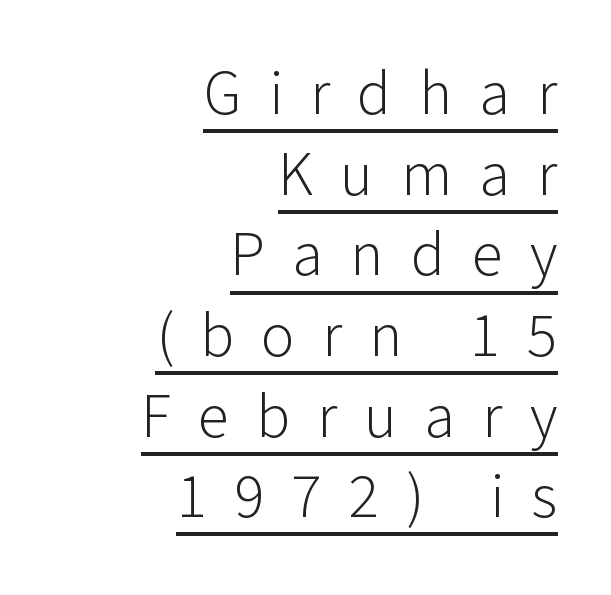
The image shows 63 px light sans-serif type, upright; set right-aligned, normal line spacing (1.28x), unusually wide letter spacing (+0.43 em), underlined; low stroke contrast and a medium x-height.
